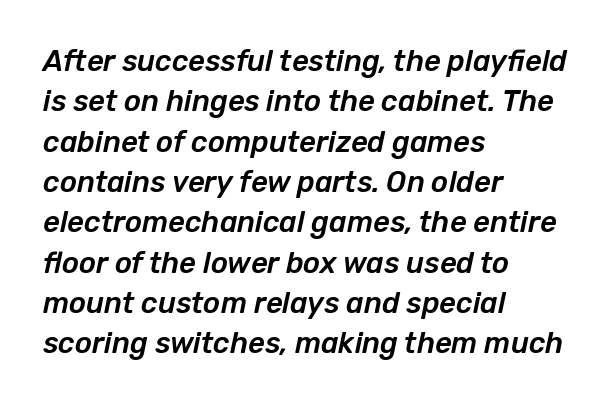
Q: Is the text italic (slanted)? A: Yes, it leans right by about 12 degrees.
Q: Is the text underlined? A: No.
Q: How is the paragraph aligned? A: Left-aligned.
Q: Is the spacing between letters normal or unusually wide? A: Normal.
Q: Is the spacing between lines tight, normal or loose? A: Normal.
Q: Width (condensed, normal, or wide)? A: Normal.
Q: Stroke contrast? A: Low.
Q: x-height? A: Medium.
Q: Monospaced? A: No.
